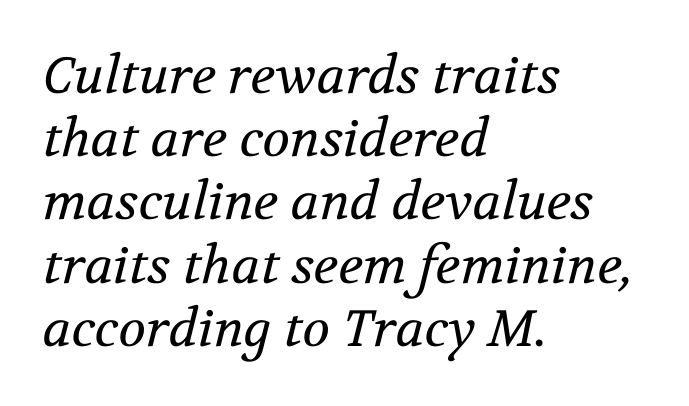
The weight would be labelled regular, book, light, or lighter still. Lines of text with bare space underneath. Leftover space on each line is placed entirely after the last word. Slanted lettering throughout.
